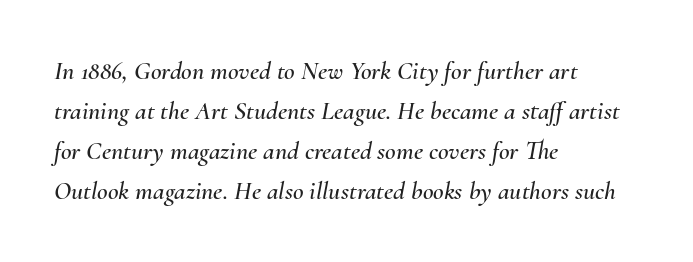
{"italic": "yes", "lean": "right", "slant_degrees": 10, "underline": "no", "align": "left", "line_spacing": "normal", "line_spacing_ratio": 1.54, "letter_spacing": "normal", "letter_spacing_em": 0.0, "glyph_px": 26}
